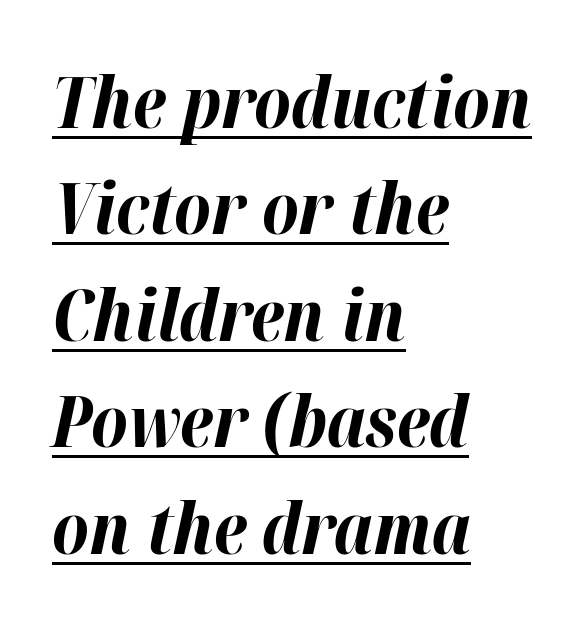
Q: Is the text bold? A: Yes.
Q: Is the text italic (slanted)? A: Yes, it leans right by about 12 degrees.
Q: Is the text underlined? A: Yes.
Q: How is the paragraph aligned? A: Left-aligned.
Q: Is the spacing between letters normal or unusually wide? A: Normal.
Q: Is the spacing between lines tight, normal or loose? A: Normal.
Q: Width (condensed, normal, or wide)? A: Normal.
Q: Stroke contrast? A: High.
Q: x-height? A: Medium.
Q: Monospaced? A: No.
